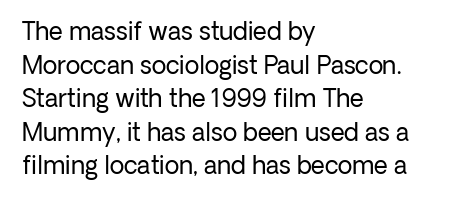
{"italic": "no", "bold": "no", "underline": "no", "align": "left", "line_spacing": "normal", "line_spacing_ratio": 1.4, "letter_spacing": "normal", "letter_spacing_em": 0.0, "glyph_px": 24}
